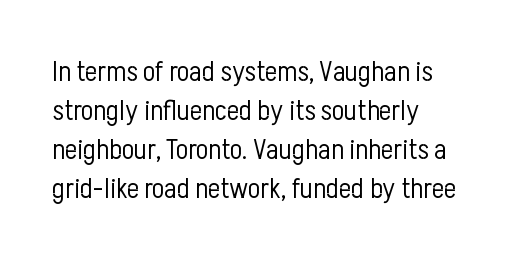
The image shows 29 px light, condensed sans-serif type, upright; set left-aligned, normal line spacing (1.35x), normal letter spacing, not underlined; low stroke contrast and a medium x-height.
